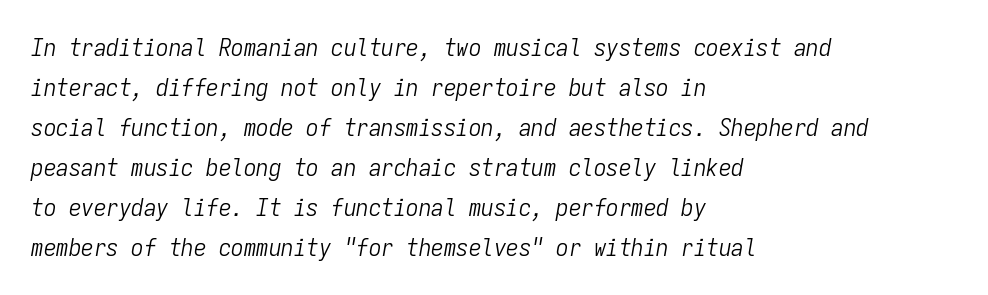
{"italic": "yes", "lean": "right", "slant_degrees": 9, "bold": "no", "underline": "no", "align": "left", "line_spacing": "normal", "line_spacing_ratio": 1.6, "letter_spacing": "normal", "letter_spacing_em": 0.0, "glyph_px": 25}
